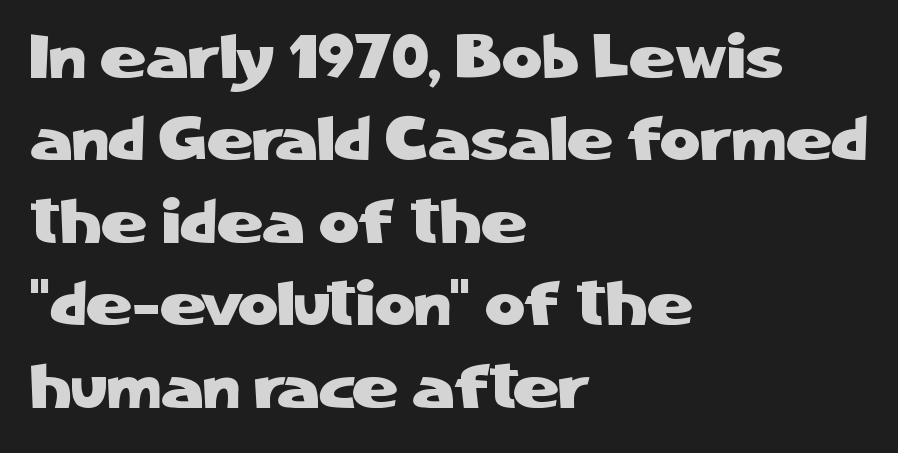
The image shows 62 px sans-serif type, upright; set left-aligned, normal line spacing (1.33x), normal letter spacing, not underlined; low stroke contrast and a medium x-height.
